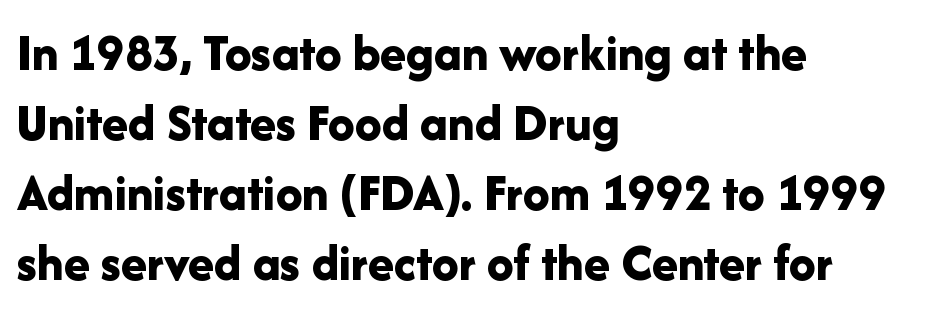
The passage shown is typed in a proportional face where columns would drift. Summary of weight: heavy, a full bold. This is the regular roman posture of the typeface. Type without underlining. The typeface chosen for these lines omits serifs. The rows are spaced the way most documents space them.
